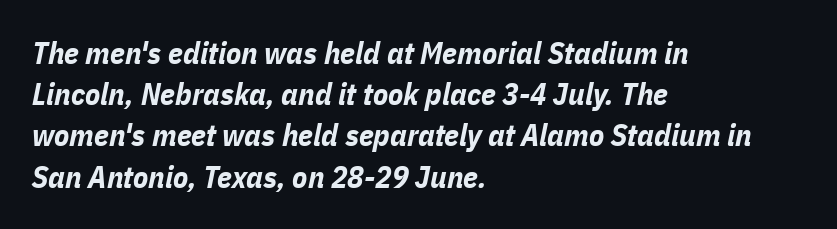
The image shows 31 px bold, condensed type, italic (leaning right); set left-aligned, normal line spacing (1.33x), normal letter spacing, not underlined; low stroke contrast and a medium x-height.
